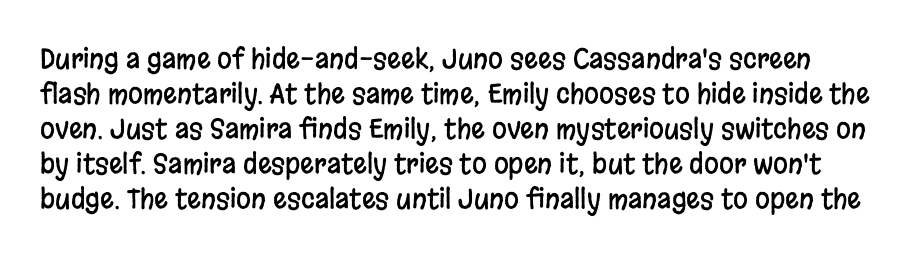
{"italic": "no", "underline": "no", "line_spacing": "normal", "line_spacing_ratio": 1.3, "letter_spacing": "normal", "letter_spacing_em": 0.0, "glyph_px": 27}
